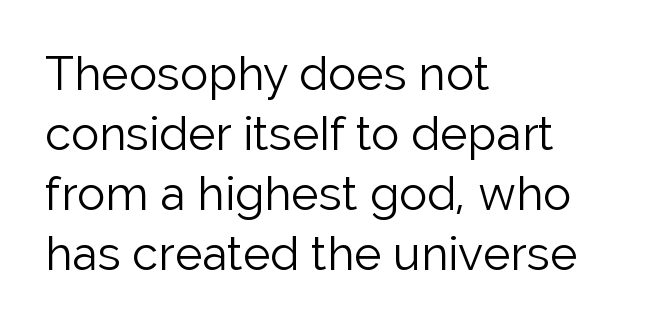
{"serif": "no", "italic": "no", "bold": "no", "weight": "light", "width": "normal", "stroke_contrast": "low", "x_height": "medium", "monospaced": "no", "underline": "no", "align": "left", "line_spacing": "normal", "line_spacing_ratio": 1.28, "letter_spacing": "normal", "letter_spacing_em": 0.0, "glyph_px": 47}
